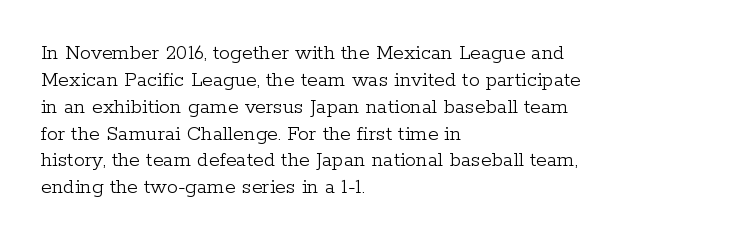
The image shows 22 px text type, upright; set left-aligned, line spacing 1.22x, normal letter spacing, not underlined.
